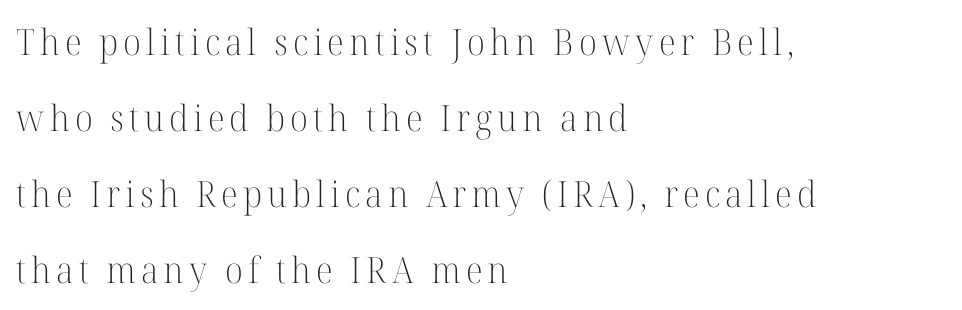
The image shows 36 px light serif type, upright; set left-aligned, loose line spacing (2.11x), not underlined; high stroke contrast and a medium x-height.
